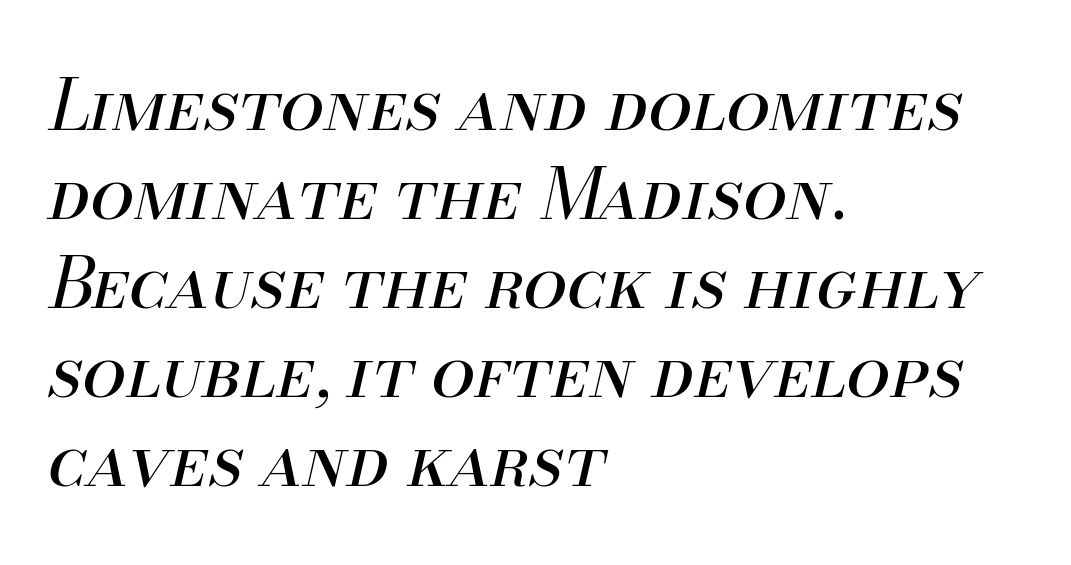
The image shows 70 px regular-weight type, italic (leaning right); set left-aligned, normal line spacing (1.27x), normal letter spacing, not underlined; medium stroke contrast and a small x-height.
